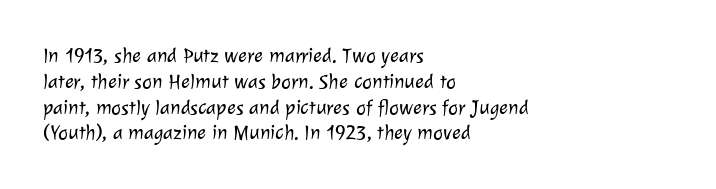
{"bold": "no", "underline": "no", "align": "left", "line_spacing_ratio": 1.23, "letter_spacing": "normal", "letter_spacing_em": 0.0, "glyph_px": 21}
